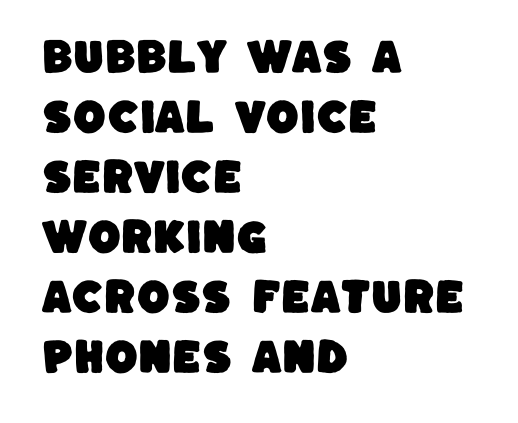
{"serif": "no", "width": "normal", "stroke_contrast": "low", "x_height": "large", "monospaced": "no", "underline": "no", "align": "left", "line_spacing": "normal", "line_spacing_ratio": 1.58, "letter_spacing": "normal", "letter_spacing_em": 0.0, "glyph_px": 38}
